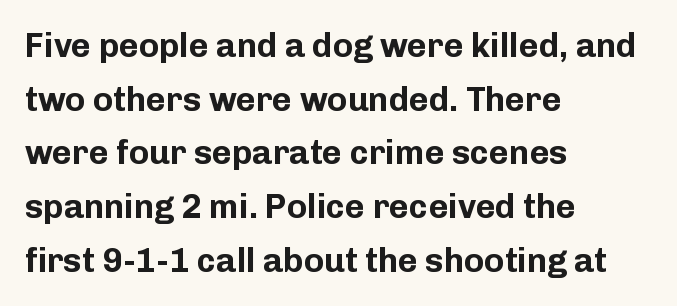
The image shows 34 px bold sans-serif type, upright; set left-aligned, normal line spacing (1.58x), normal letter spacing, not underlined; low stroke contrast and a medium x-height.
